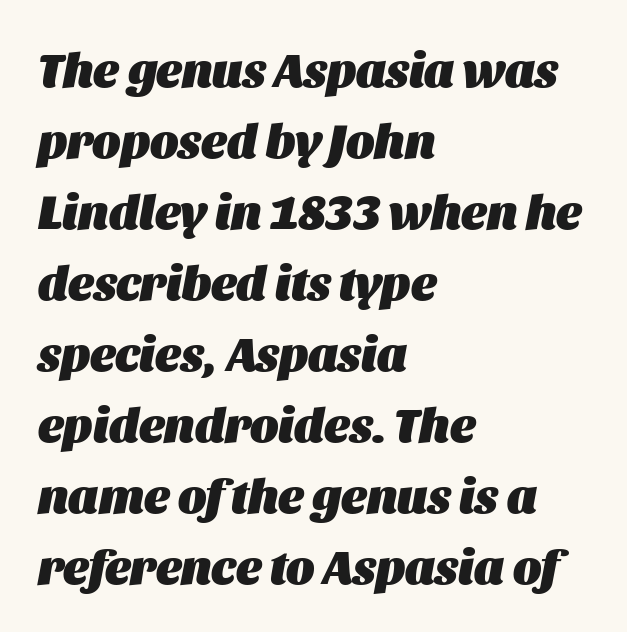
The image shows 48 px heavy type, italic (leaning right); set left-aligned, normal line spacing (1.48x), normal letter spacing, not underlined; medium stroke contrast and a large x-height.
